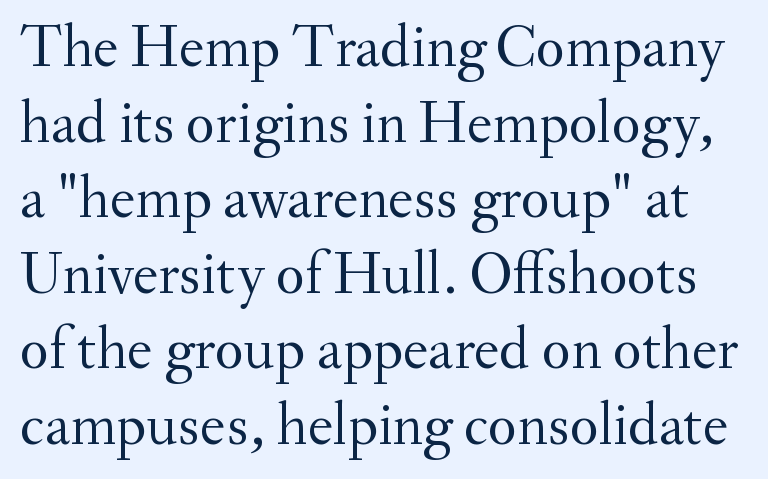
{"serif": "yes", "italic": "no", "bold": "no", "weight": "regular", "width": "normal", "stroke_contrast": "medium", "x_height": "small", "monospaced": "no", "underline": "no", "line_spacing": "normal", "line_spacing_ratio": 1.26, "letter_spacing": "normal", "letter_spacing_em": 0.0, "glyph_px": 60}
